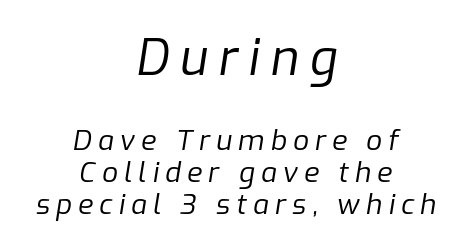
Weight: not bold — regular or lighter. The type is letterspaced generously, with wide tracking. Casual observation: everything's sitting right in the middle. The passage shown begins with its larger block and ends with its smaller one.
